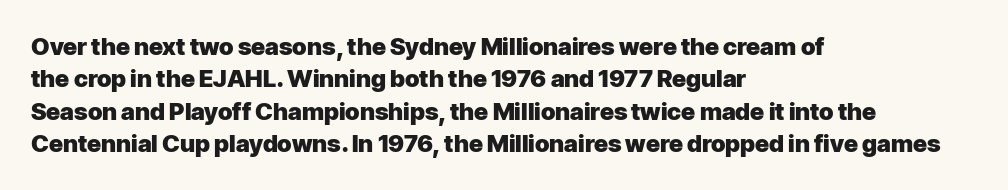
{"italic": "no", "bold": "yes", "underline": "no", "align": "left", "line_spacing": "normal", "line_spacing_ratio": 1.35, "letter_spacing": "normal", "letter_spacing_em": 0.0, "glyph_px": 24}
